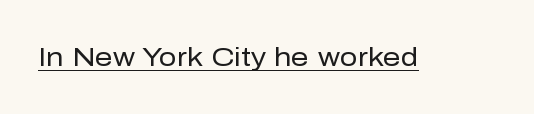
The letterforms sit at book weight or below. Posture: upright roman. Here the glyphs are tracked normally, forming tight word shapes. The words here are underlined.
